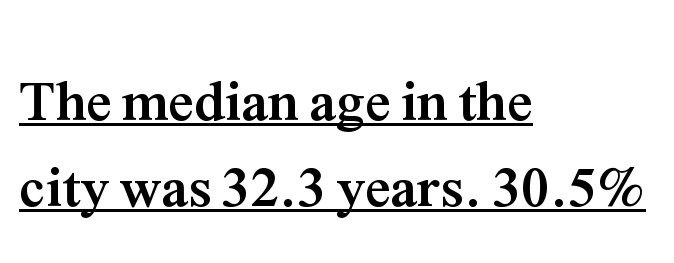
{"serif": "yes", "italic": "no", "bold": "yes", "weight": "semibold", "width": "normal", "stroke_contrast": "medium", "x_height": "medium", "monospaced": "no", "underline": "yes", "align": "left", "line_spacing": "normal", "line_spacing_ratio": 1.51, "letter_spacing": "normal", "letter_spacing_em": 0.0, "glyph_px": 57}
